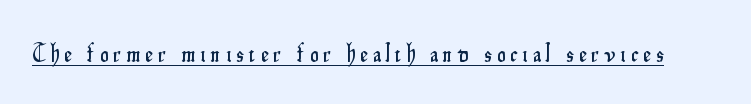
{"italic": "no", "underline": "yes", "letter_spacing": "wide", "letter_spacing_em": 0.22, "glyph_px": 24}
